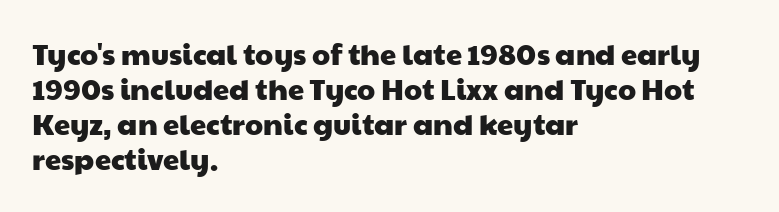
Q: Is the typeface a serif or a sans-serif typeface? A: Sans-serif.
Q: Is the text underlined? A: No.
Q: How is the paragraph aligned? A: Left-aligned.
Q: Is the spacing between letters normal or unusually wide? A: Normal.
Q: Width (condensed, normal, or wide)? A: Wide.
Q: Stroke contrast? A: Low.
Q: x-height? A: Medium.
Q: Monospaced? A: No.
